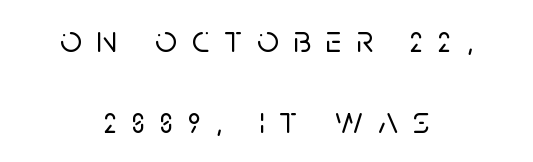
Short and long lines alike share a common midpoint. Rows of type keep a wide berth in the vertical direction. Descenders are the only things crossing below the line. These lines are rendered in a variable-pitch font. Every stem runs plumb, perpendicular to the baseline. The gaps between neighbouring characters are conspicuously large.
